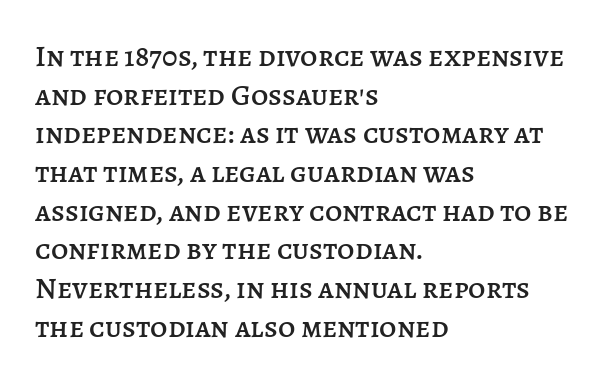
The image shows 30 px text type, upright; set left-aligned, normal line spacing (1.29x), normal letter spacing, not underlined; low stroke contrast and a large x-height.
